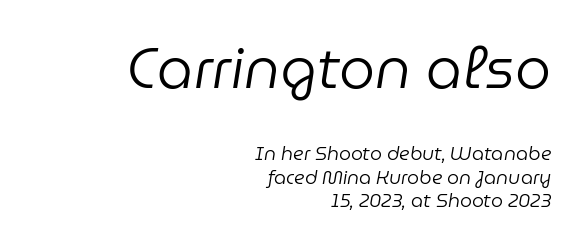
Slanted lettering throughout. The passage shown begins with its larger block and ends with its smaller one. Descenders hang freely into open space. The face looks like a standard text weight, possibly lighter. Think of a printed novel: that variable character pitch is what you see here.
